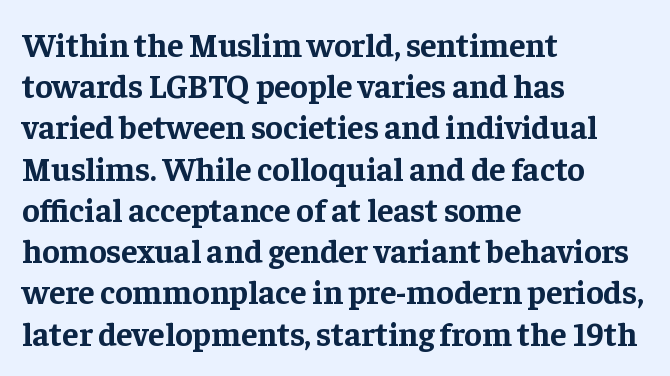
Q: Is the text bold? A: Yes.
Q: Is the text italic (slanted)? A: No, it is upright.
Q: Is the typeface a serif or a sans-serif typeface? A: Serif.
Q: Is the text underlined? A: No.
Q: How is the paragraph aligned? A: Left-aligned.
Q: Is the spacing between letters normal or unusually wide? A: Normal.
Q: Is the spacing between lines tight, normal or loose? A: Normal.
Q: Width (condensed, normal, or wide)? A: Normal.
Q: Stroke contrast? A: Low.
Q: x-height? A: Medium.
Q: Monospaced? A: No.
